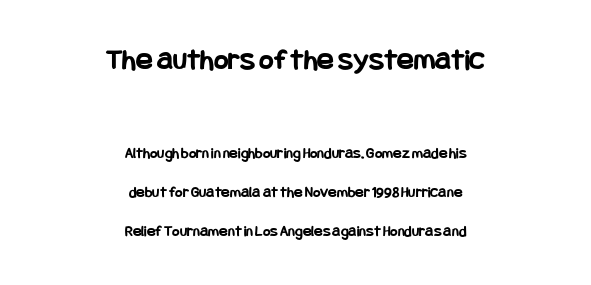
Q: Is the text bold? A: Yes.
Q: Is the text italic (slanted)? A: No, it is upright.
Q: Is the typeface a serif or a sans-serif typeface? A: Sans-serif.
Q: Is the text underlined? A: No.
Q: How is the paragraph aligned? A: Centered.
Q: Is the spacing between letters normal or unusually wide? A: Normal.
Q: Is the spacing between lines tight, normal or loose? A: Loose.
Q: Which block of text is set in a larger size, the first (top) or the second (bottom)? A: The first (top) one.
Q: Width (condensed, normal, or wide)? A: Condensed.
Q: Stroke contrast? A: Low.
Q: x-height? A: Large.
